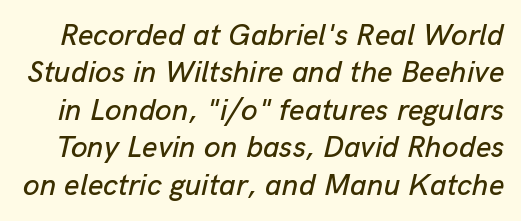
Q: Is the text italic (slanted)? A: Yes, it leans right by about 13 degrees.
Q: Is the text underlined? A: No.
Q: Is the spacing between letters normal or unusually wide? A: Normal.
Q: Is the spacing between lines tight, normal or loose? A: Normal.
Q: Width (condensed, normal, or wide)? A: Normal.
Q: Stroke contrast? A: Low.
Q: x-height? A: Medium.
Q: Monospaced? A: No.
